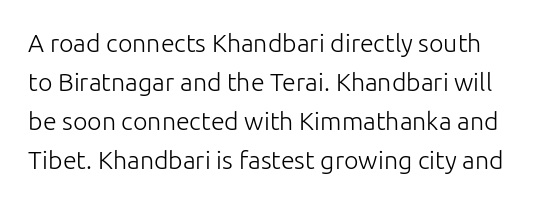
{"italic": "no", "bold": "no", "underline": "no", "line_spacing": "normal", "line_spacing_ratio": 1.56, "letter_spacing": "normal", "letter_spacing_em": 0.0, "glyph_px": 25}
